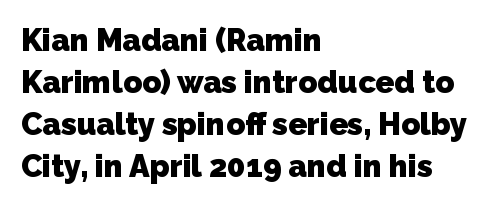
Q: Is the text bold? A: Yes.
Q: Is the typeface a serif or a sans-serif typeface? A: Sans-serif.
Q: Is the text underlined? A: No.
Q: How is the paragraph aligned? A: Left-aligned.
Q: Is the spacing between letters normal or unusually wide? A: Normal.
Q: Is the spacing between lines tight, normal or loose? A: Normal.
Q: Width (condensed, normal, or wide)? A: Normal.
Q: Stroke contrast? A: Low.
Q: x-height? A: Medium.
Q: Monospaced? A: No.
